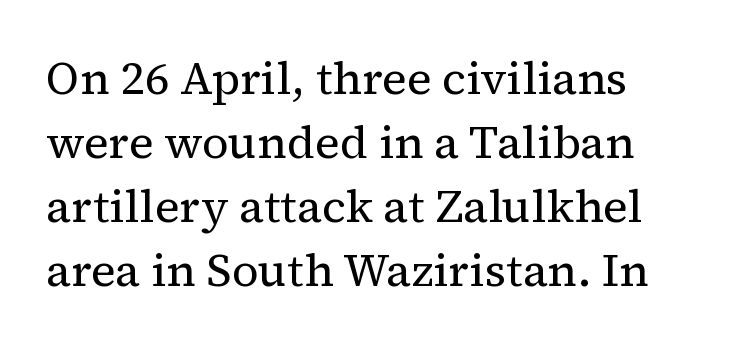
The image shows 46 px regular-weight serif type, upright; set normal line spacing (1.39x), normal letter spacing, not underlined; medium stroke contrast and a medium x-height.
